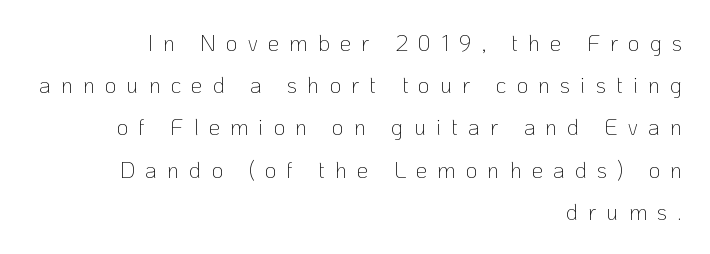
{"italic": "no", "bold": "no", "underline": "no", "align": "right", "line_spacing": "loose", "line_spacing_ratio": 1.92, "letter_spacing": "wide", "letter_spacing_em": 0.47, "glyph_px": 22}
